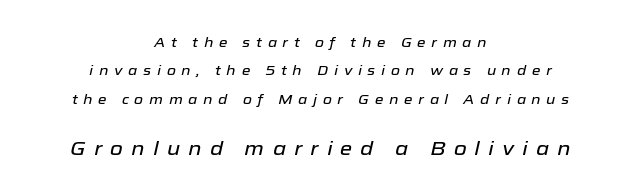
Words appear elongated and porous because spacing is wide. Regarding leading, the lines here are spaced well apart. This sample is center-justified, so both line endings float freely. The axis of the letterforms is tilted away from vertical. Check the space under the baseline: it is left empty. Typesetter's note — lower block bumped up in size, upper block left smaller.
